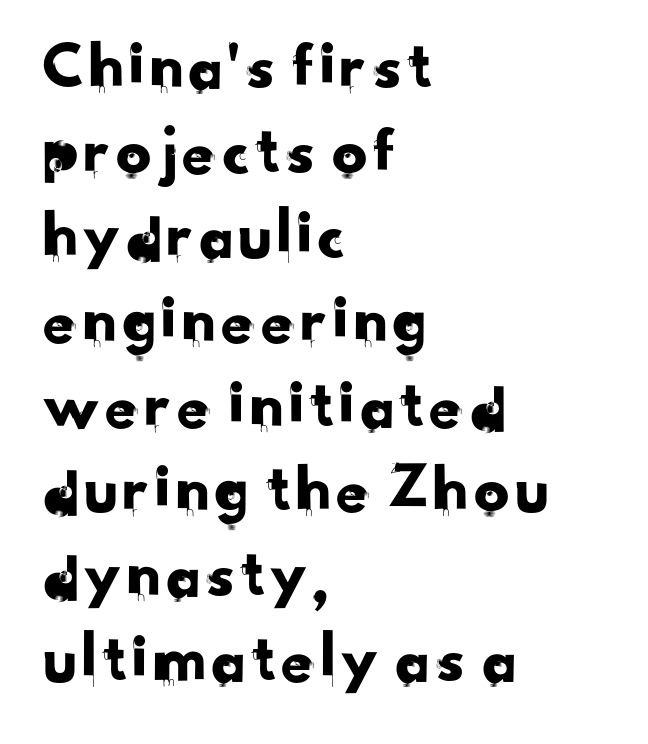
Standard letterfit; no display-style spreading of the glyphs. Check the space under the baseline: it is left empty. Varying glyph widths throughout — classic text-font behaviour. Is the block centered? No — it sits flush against the left margin. Stroke terminals: plain, sans-serif.
